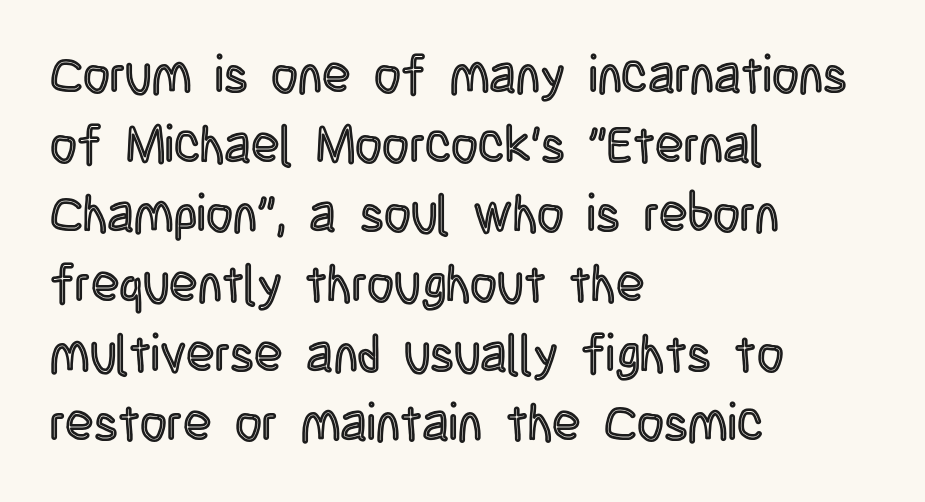
The image shows 52 px condensed type, upright; set left-aligned, normal line spacing (1.34x), normal letter spacing, not underlined; a large x-height.
